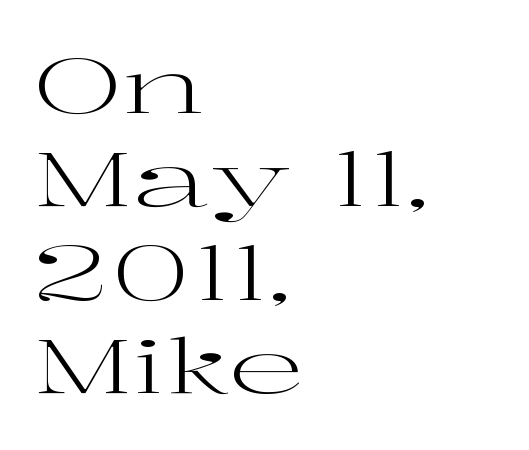
{"serif": "yes", "italic": "no", "bold": "no", "weight": "regular", "width": "wide", "stroke_contrast": "high", "x_height": "medium", "monospaced": "no", "underline": "no", "align": "left", "line_spacing_ratio": 1.23, "letter_spacing": "normal", "letter_spacing_em": 0.0, "glyph_px": 76}
